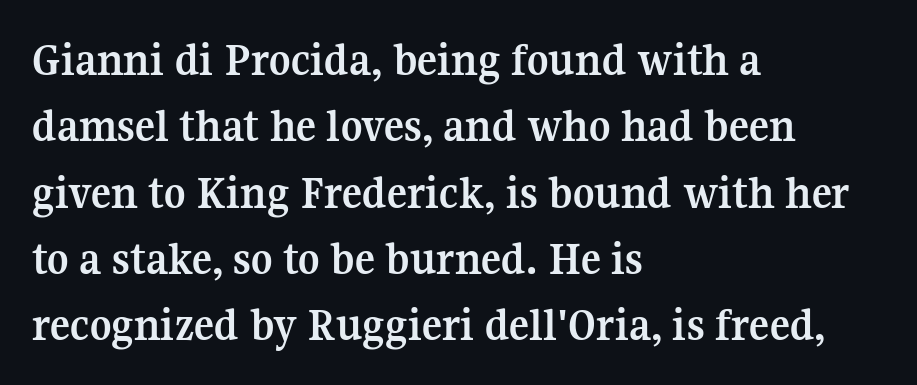
{"serif": "yes", "italic": "no", "bold": "yes", "weight": "semibold", "width": "normal", "stroke_contrast": "medium", "x_height": "medium", "monospaced": "no", "underline": "no", "align": "left", "line_spacing": "normal", "line_spacing_ratio": 1.41, "letter_spacing": "normal", "letter_spacing_em": 0.0, "glyph_px": 47}
